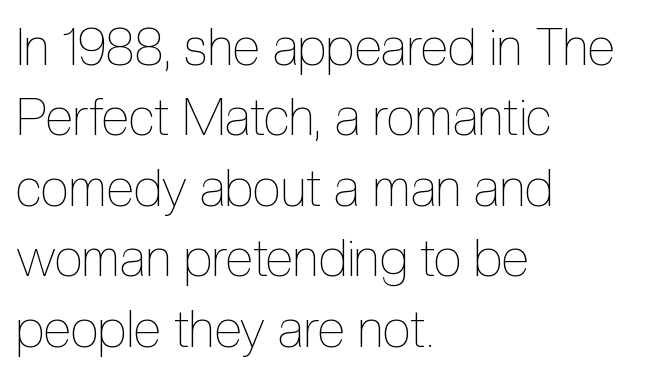
Descenders hang freely into open space. Each line starts at the same left margin while the right side varies. Observe the ordinary spacing: letters are neighbours, not strangers. A normal amount of white space separates one row of letters from the next.
